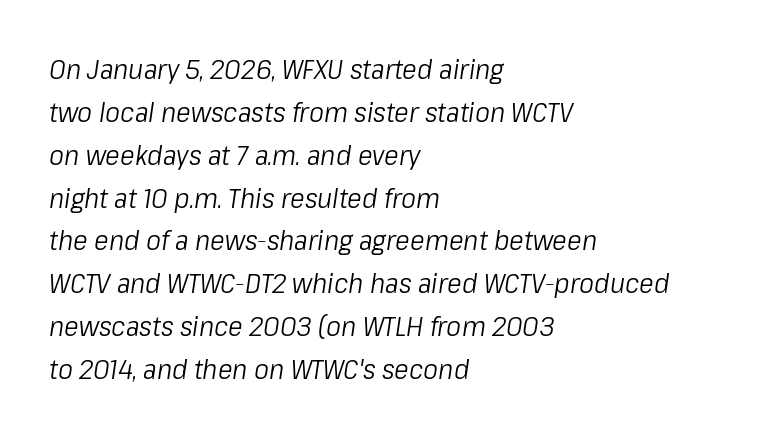
{"italic": "yes", "lean": "right", "slant_degrees": 8, "bold": "no", "weight": "light", "width": "condensed", "stroke_contrast": "low", "x_height": "medium", "monospaced": "no", "underline": "no", "align": "left", "line_spacing": "normal", "line_spacing_ratio": 1.53, "letter_spacing": "normal", "letter_spacing_em": 0.0, "glyph_px": 28}
